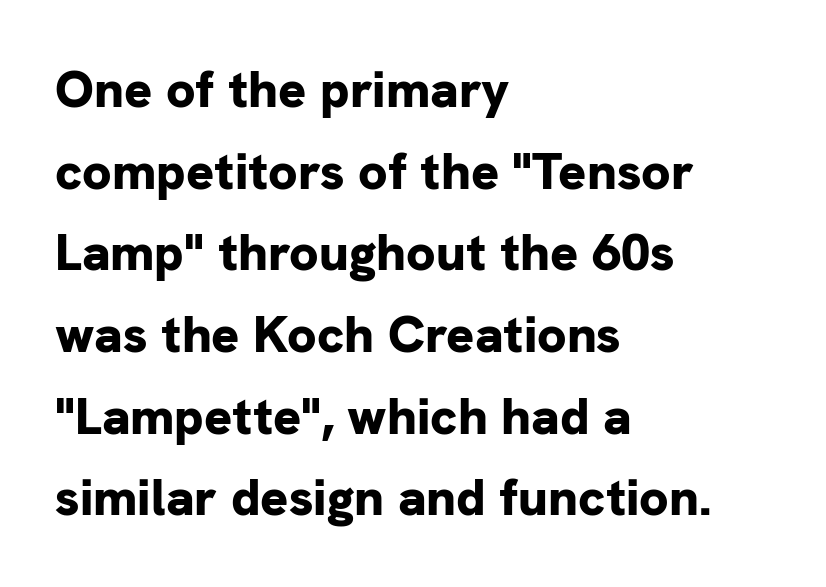
Q: Is the text bold? A: Yes.
Q: Is the text italic (slanted)? A: No, it is upright.
Q: Is the typeface a serif or a sans-serif typeface? A: Sans-serif.
Q: Is the text underlined? A: No.
Q: How is the paragraph aligned? A: Left-aligned.
Q: Is the spacing between letters normal or unusually wide? A: Normal.
Q: Is the spacing between lines tight, normal or loose? A: Normal.
Q: Width (condensed, normal, or wide)? A: Normal.
Q: Stroke contrast? A: Low.
Q: x-height? A: Medium.
Q: Monospaced? A: No.
